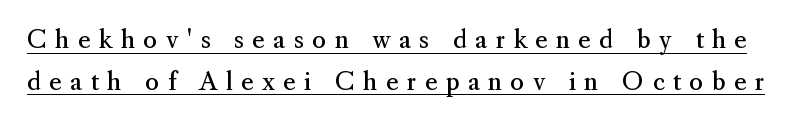
Q: Is the text bold? A: No.
Q: Is the text italic (slanted)? A: No, it is upright.
Q: Is the text underlined? A: Yes.
Q: Is the spacing between letters normal or unusually wide? A: Unusually wide.
